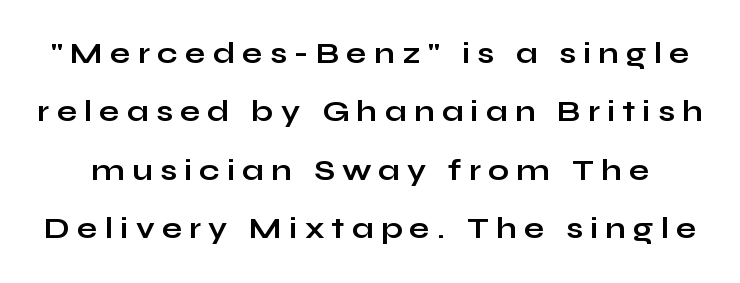
What kind of face is this? One without serifs — a sans. These lines stand farther apart than default settings would place them. Weight check: bold — yes, fully. Observe the wide spacing: letters keep a clear distance from each other. Nope, not italic — everything's standing straight.
